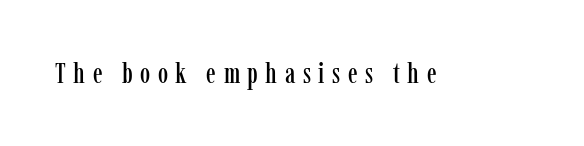
I'd call this a serif setting — the letters wear small feet. Italic? Not at all — the glyphs are vertical. Underline: absent. Tracking value appears strongly positive — letters spread wide. Looks like regular typesetting: each glyph gets only the width it needs.
